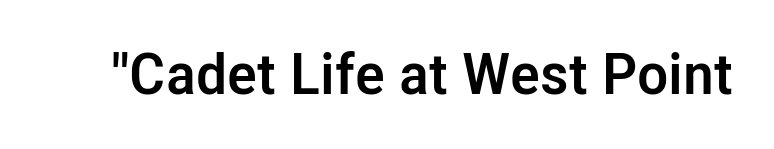
The line texture is even and compact thanks to regular tracking. Glance below the letters and you will spot only blank space. In terms of weight, the rendering is a true, heavy bold. Each letter keeps its own natural width here, so spacing adapts to shape. A roman cut, with each character standing at attention.
